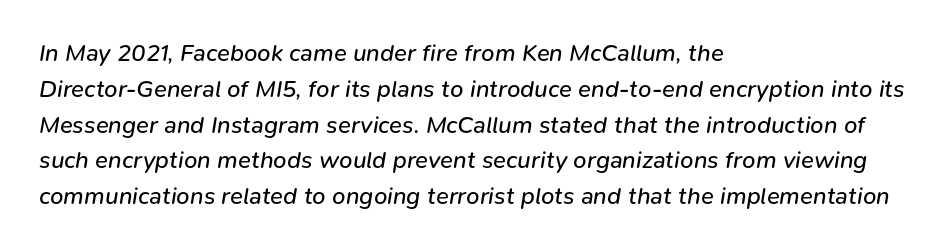
Q: Is the text bold? A: No.
Q: Is the text italic (slanted)? A: Yes, it leans right by about 9 degrees.
Q: Is the text underlined? A: No.
Q: How is the paragraph aligned? A: Left-aligned.
Q: Is the spacing between letters normal or unusually wide? A: Normal.
Q: Is the spacing between lines tight, normal or loose? A: Normal.
